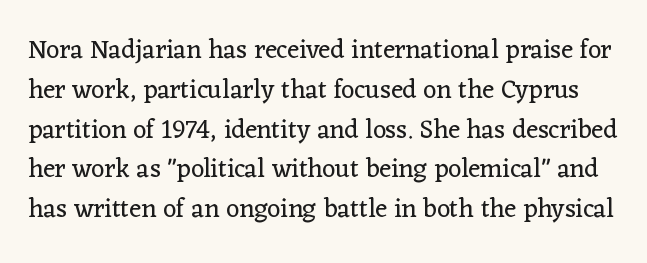
{"italic": "no", "bold": "no", "underline": "no", "line_spacing": "normal", "line_spacing_ratio": 1.53, "letter_spacing": "normal", "letter_spacing_em": 0.0, "glyph_px": 26}
